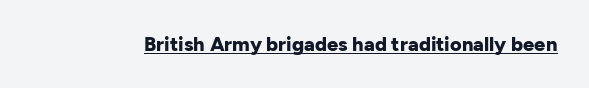
{"italic": "no", "bold": "yes", "underline": "yes", "letter_spacing": "normal", "letter_spacing_em": 0.0, "glyph_px": 20}
